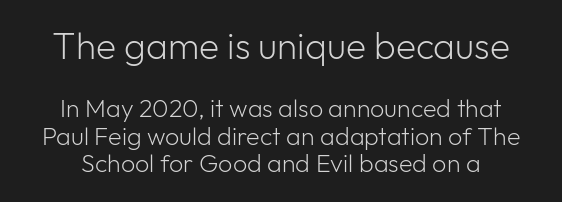
Q: Is the text bold? A: No.
Q: Is the text italic (slanted)? A: No, it is upright.
Q: Is the typeface a serif or a sans-serif typeface? A: Sans-serif.
Q: Is the text underlined? A: No.
Q: Is the spacing between letters normal or unusually wide? A: Normal.
Q: Is the spacing between lines tight, normal or loose? A: Tight.
Q: Which block of text is set in a larger size, the first (top) or the second (bottom)? A: The first (top) one.
Q: Width (condensed, normal, or wide)? A: Normal.
Q: Stroke contrast? A: Low.
Q: x-height? A: Medium.
Q: Monospaced? A: No.
